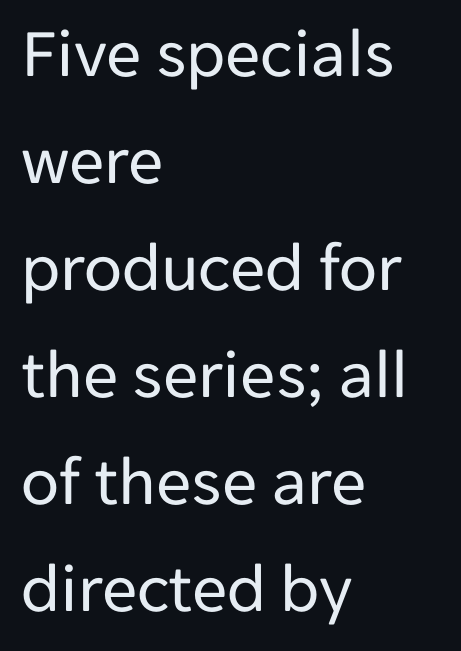
Regarding serifs, this sample does without them. Check under the words: just untouched page. Varying glyph widths throughout — classic text-font behaviour. A roman cut, with each character standing at attention. Nothing unusual about the tracking: characters are spaced as the font intends.
